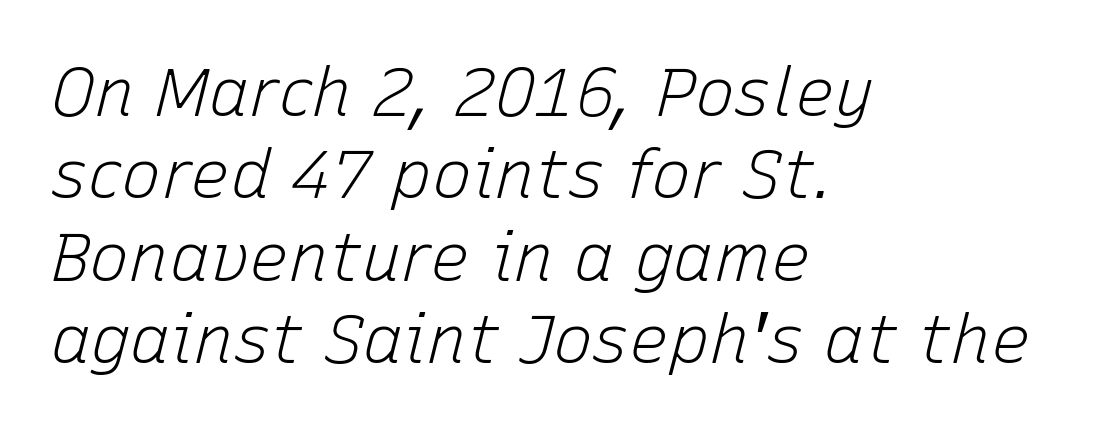
The foot of each line stays bare and open. Tall strokes in this sample are angled rather than plumb. A typesetter would call this proportional, since set widths differ per character. The paragraph has a hard left edge and a soft right edge. The typeface has the unassuming heft of standard copy or less. What stands out about the letter spacing? Nothing — it is the standard amount.
